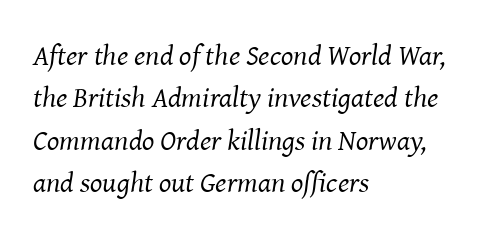
The image shows 29 px regular-weight serif type, italic (leaning right); set left-aligned, normal line spacing (1.46x), normal letter spacing, not underlined; medium stroke contrast and a medium x-height.
